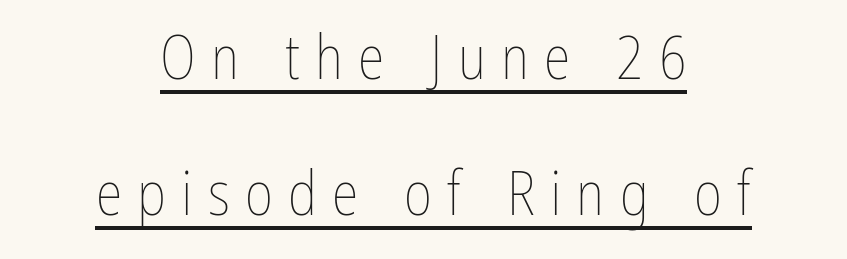
The image shows 61 px thin, condensed type, upright; set centered, loose line spacing (2.23x), unusually wide letter spacing (+0.25 em), underlined; low stroke contrast and a medium x-height.
